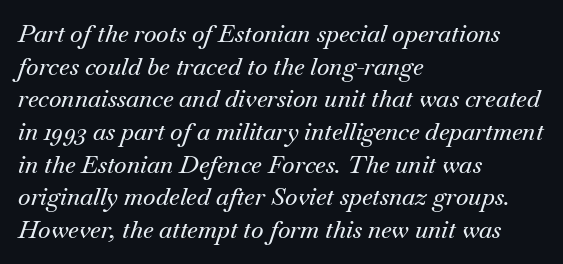
The image shows 24 px text type, italic (leaning right); set left-aligned, normal line spacing (1.36x), normal letter spacing, not underlined.
